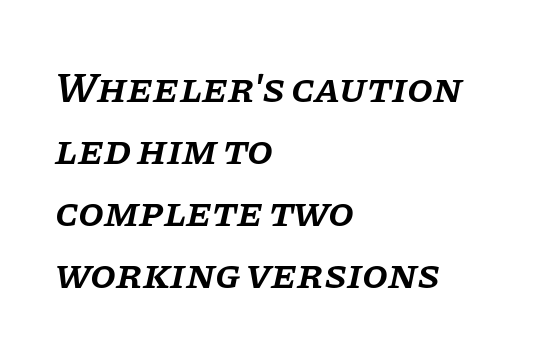
Q: Is the text bold? A: Semi-bold.
Q: Is the text italic (slanted)? A: Yes, it leans right by about 11 degrees.
Q: Is the typeface a serif or a sans-serif typeface? A: Serif.
Q: Is the text underlined? A: No.
Q: How is the paragraph aligned? A: Left-aligned.
Q: Is the spacing between letters normal or unusually wide? A: Normal.
Q: Is the spacing between lines tight, normal or loose? A: Normal.
Q: Width (condensed, normal, or wide)? A: Normal.
Q: Stroke contrast? A: Low.
Q: x-height? A: Large.
Q: Monospaced? A: No.
